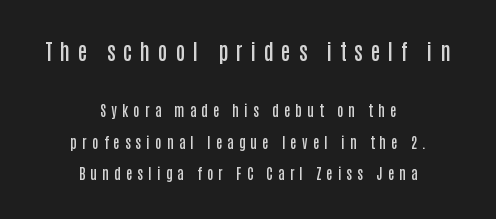
The image shows 21 px text type, upright; set centered, loose line spacing (2.25x), unusually wide letter spacing (+0.37 em), not underlined; the first (top) block is 1.5x larger.
